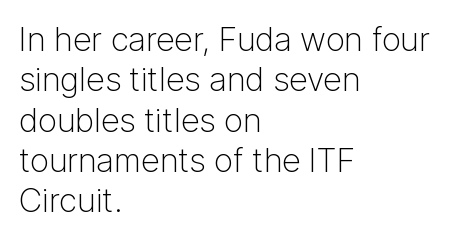
The image shows 33 px light sans-serif type, upright; set left-aligned, line spacing 1.22x, normal letter spacing, not underlined; low stroke contrast and a medium x-height.
